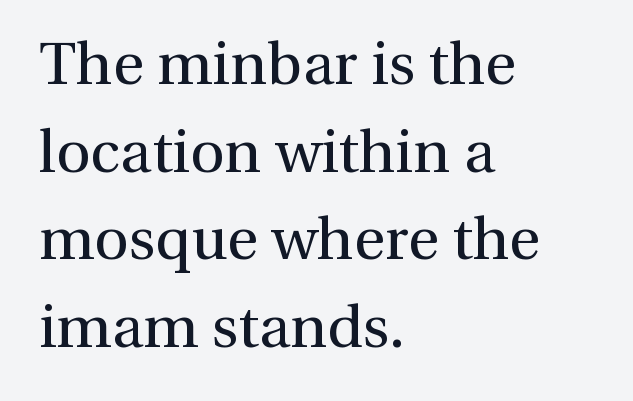
Is there much room between lines? A standard amount, neither cramped nor airy. Each letter keeps its own natural width here, so spacing adapts to shape. Posture: vertical. The tracking reads as untouched default to a designer's eye.
